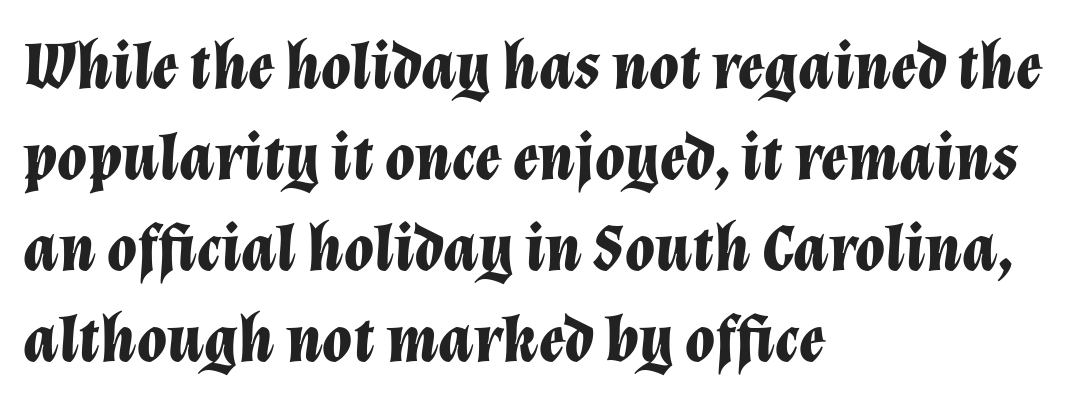
The image shows 68 px bold type, italic (leaning right); set left-aligned, normal line spacing (1.34x), normal letter spacing, not underlined; low stroke contrast and a medium x-height.
